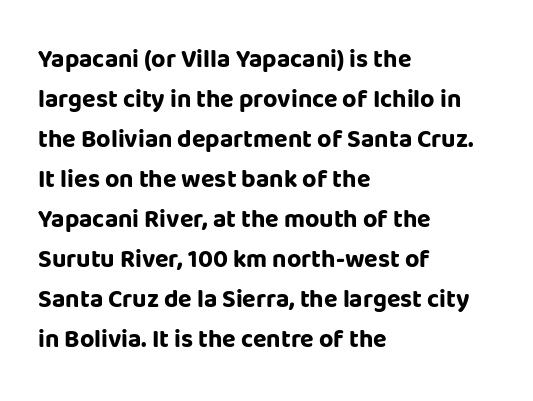
The image shows 25 px bold type, upright; set left-aligned, normal line spacing (1.6x), normal letter spacing, not underlined.
